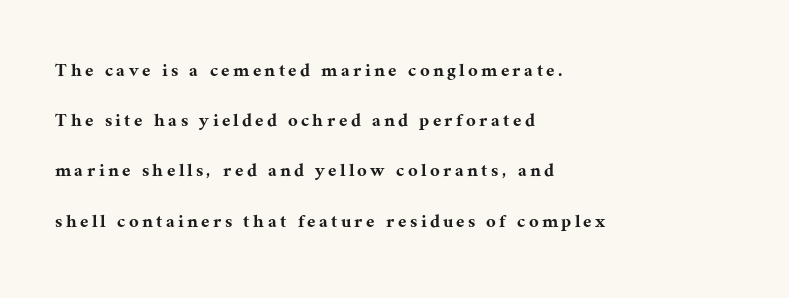
Q: Is the text italic (slanted)? A: No, it is upright.
Q: Is the text underlined? A: No.
Q: How is the paragraph aligned? A: Left-aligned.
Q: Is the spacing between lines tight, normal or loose? A: Loose.
